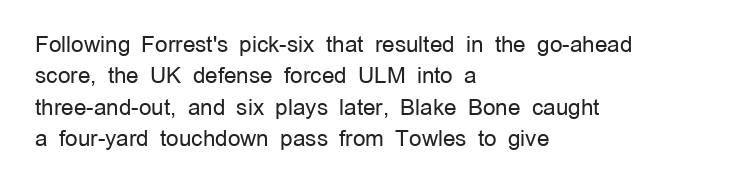
{"italic": "no", "bold": "no", "underline": "no", "align": "left", "line_spacing": "normal", "line_spacing_ratio": 1.43, "letter_spacing": "normal", "letter_spacing_em": 0.0, "glyph_px": 22}
